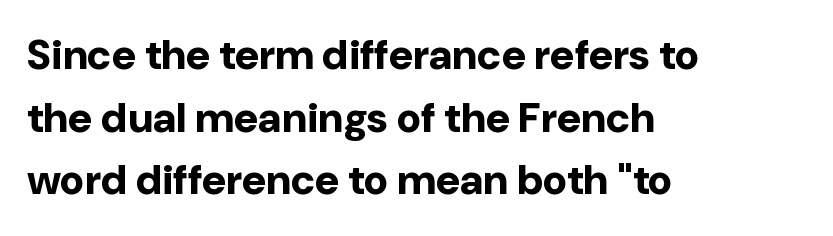
The image shows 42 px bold sans-serif type, upright; set left-aligned, normal line spacing (1.49x), normal letter spacing, not underlined; low stroke contrast and a medium x-height.
